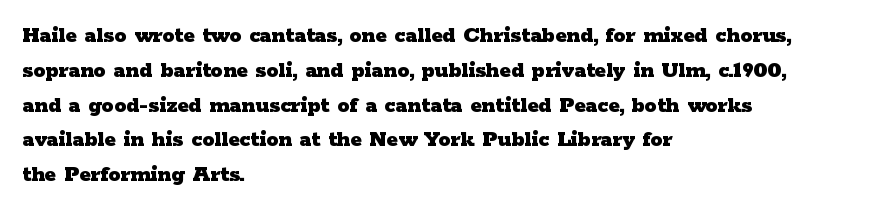
Nope, not italic — everything's standing straight. The passage shown has conventional tracking throughout. Bold? Absolutely — the strokes are thick and heavy. If you drew a ruler down the left edge, every line would touch it. The gap between lines stays unmarked. Horizontal bands of white between lines are of average thickness.
